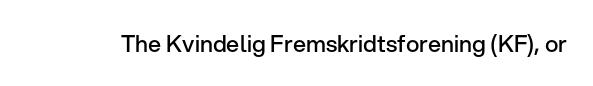
Q: Is the text bold? A: Semi-bold.
Q: Is the text italic (slanted)? A: No, it is upright.
Q: Is the text underlined? A: No.
Q: Is the spacing between letters normal or unusually wide? A: Normal.
